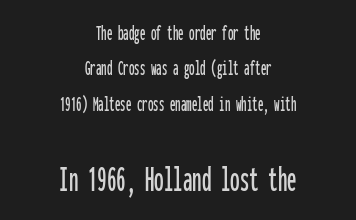
{"serif": "no", "italic": "no", "width": "condensed", "stroke_contrast": "low", "x_height": "medium", "monospaced": "yes", "underline": "no", "align": "center", "line_spacing": "normal", "line_spacing_ratio": 1.61, "letter_spacing": "normal", "letter_spacing_em": 0.0, "larger_block": "second", "size_ratio": 1.73, "glyph_px": 38}
